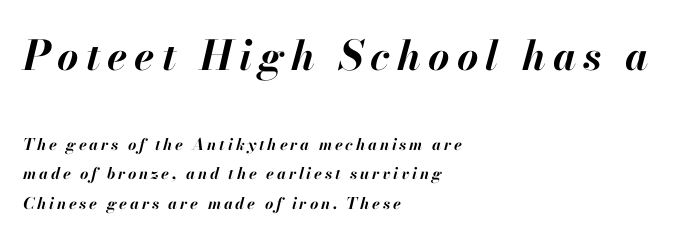
The image shows 41 px bold type, italic (leaning right); set left-aligned, line spacing 1.85x, not underlined; the first (top) block is 2.56x larger; high stroke contrast and a small x-height.
